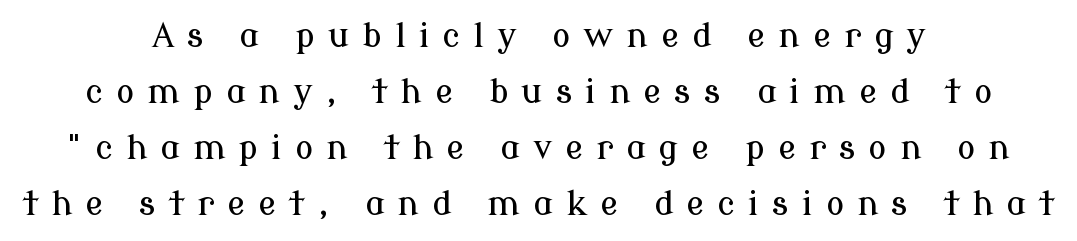
The passage shown stacks its lines at a standard gap. The rendering uses natural spacing where letterforms have individual widths. There is plenty of visible air inserted between adjacent glyphs. Check the space under the baseline: it is left empty. Observe the serifs anchoring each vertical stroke in this sample.
